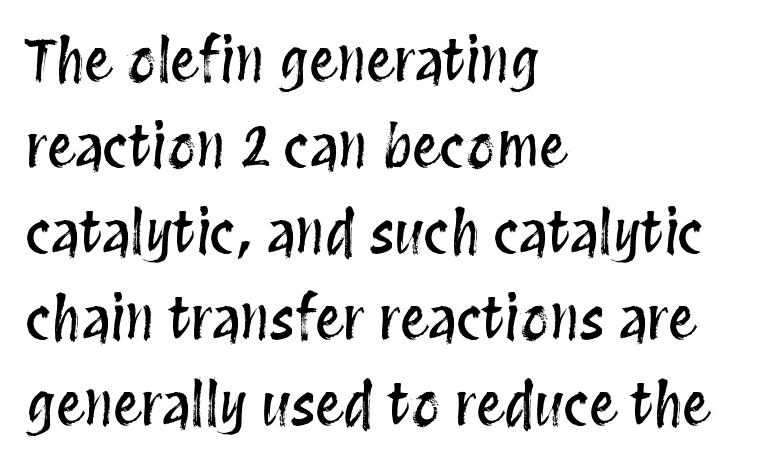
The image shows 57 px condensed type, upright; set left-aligned, normal line spacing (1.51x), normal letter spacing, not underlined; medium stroke contrast and a large x-height.
